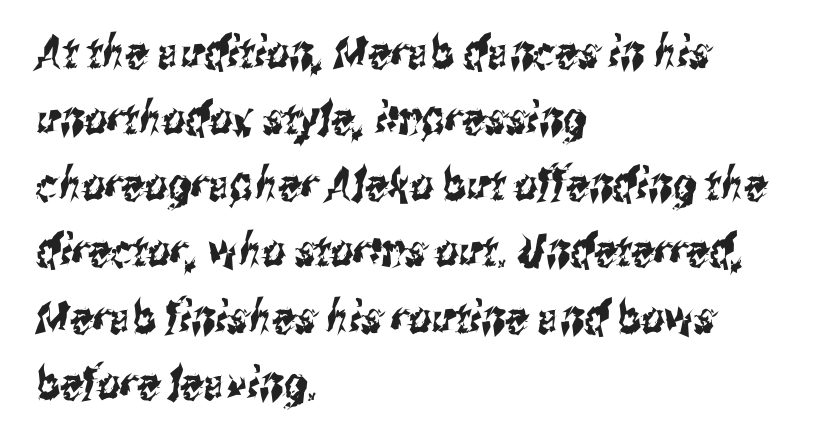
Q: Is the typeface a serif or a sans-serif typeface? A: Sans-serif.
Q: Is the text underlined? A: No.
Q: How is the paragraph aligned? A: Left-aligned.
Q: Is the spacing between letters normal or unusually wide? A: Normal.
Q: Is the spacing between lines tight, normal or loose? A: Normal.
Q: Width (condensed, normal, or wide)? A: Condensed.
Q: Stroke contrast? A: Medium.
Q: x-height? A: Medium.
Q: Monospaced? A: No.
